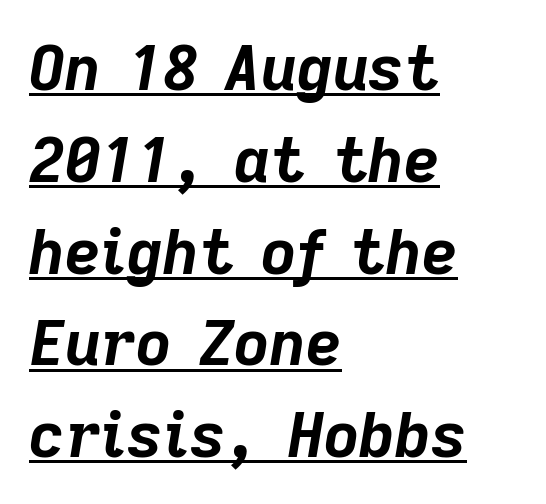
The image shows 62 px bold type, italic (leaning right); set left-aligned, normal line spacing (1.48x), normal letter spacing, underlined; low stroke contrast and a medium x-height.
